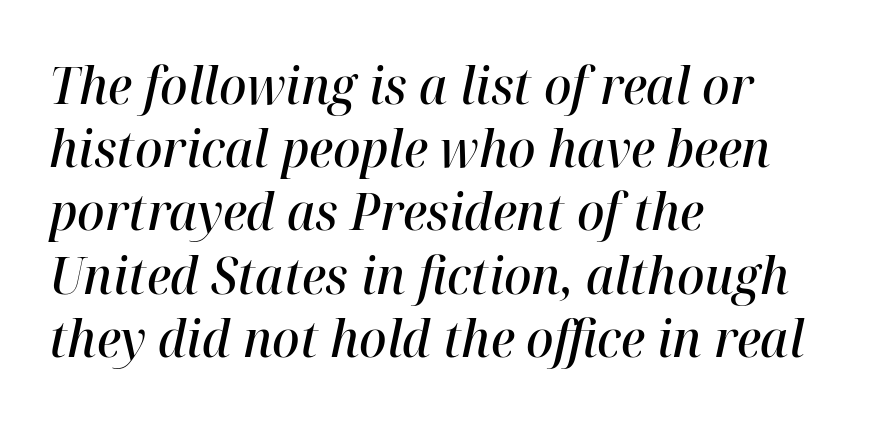
You could not count columns in this text — the font is proportionally spaced. Each word holds together tightly as a unit, with standard inter-letter gaps. Characters are canted at an angle relative to the baseline's perpendicular. Check under the words: just untouched page.
